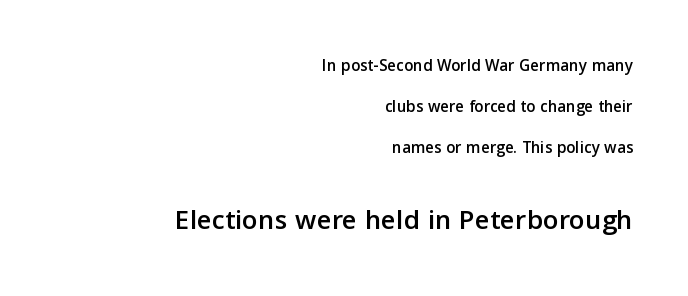
Honestly, the letter spacing is just normal — you wouldn't notice it. The second block has been scaled up relative to the first. Is there much room between lines? Yes — plenty of vertical air separates them. The compositor pushed each line to the right boundary. You could not count columns in this text — the font is proportionally spaced.
